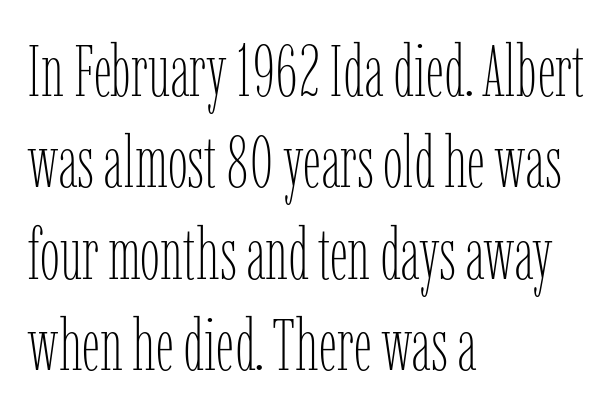
No heavy texture on the line: the type isn't bold. The space directly below the letters is spotless. The typesetter chose a ragged-right arrangement here. The face used here is rendered with its standard letterfit.
